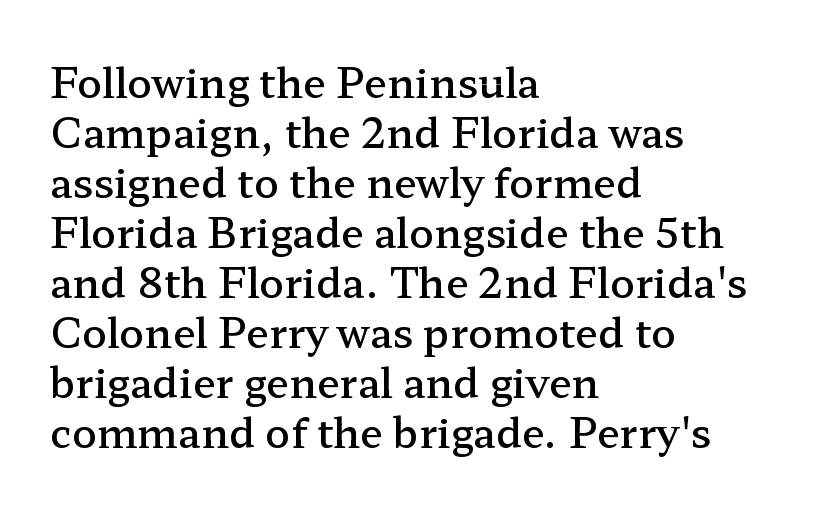
{"serif": "yes", "italic": "no", "bold": "semi", "weight": "semibold", "width": "wide", "stroke_contrast": "low", "x_height": "medium", "monospaced": "no", "underline": "no", "align": "left", "line_spacing_ratio": 1.22, "letter_spacing": "normal", "letter_spacing_em": 0.0, "glyph_px": 41}
